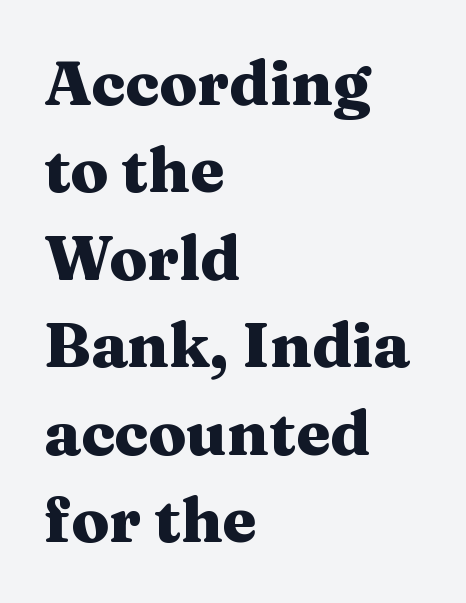
{"serif": "yes", "italic": "no", "bold": "yes", "weight": "heavy", "width": "wide", "stroke_contrast": "medium", "x_height": "medium", "monospaced": "no", "underline": "no", "align": "left", "line_spacing": "normal", "line_spacing_ratio": 1.41, "letter_spacing": "normal", "letter_spacing_em": 0.0, "glyph_px": 62}
